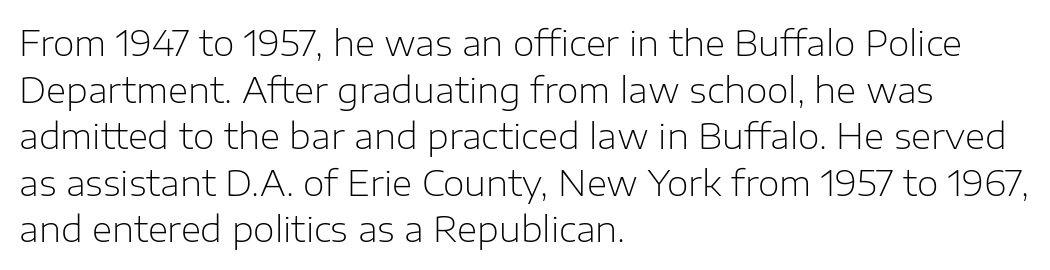
The image shows 35 px light sans-serif type, upright; set left-aligned, normal line spacing (1.33x), normal letter spacing, not underlined; low stroke contrast and a medium x-height.
